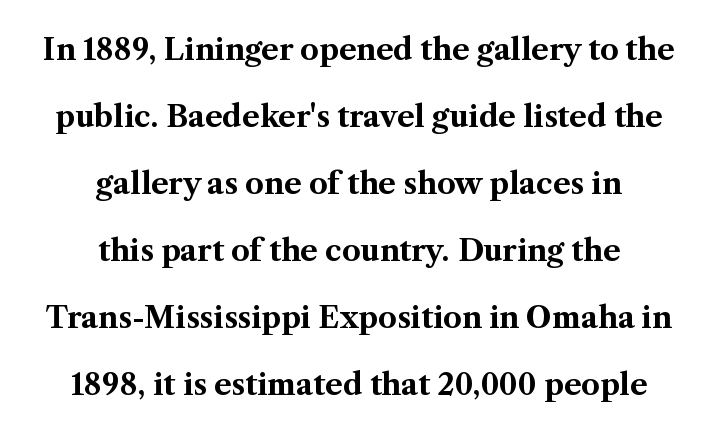
Q: Is the text bold? A: Yes.
Q: Is the text italic (slanted)? A: No, it is upright.
Q: Is the typeface a serif or a sans-serif typeface? A: Serif.
Q: Is the text underlined? A: No.
Q: How is the paragraph aligned? A: Centered.
Q: Is the spacing between letters normal or unusually wide? A: Normal.
Q: Is the spacing between lines tight, normal or loose? A: Loose.
Q: Width (condensed, normal, or wide)? A: Normal.
Q: Stroke contrast? A: Medium.
Q: x-height? A: Medium.
Q: Monospaced? A: No.
